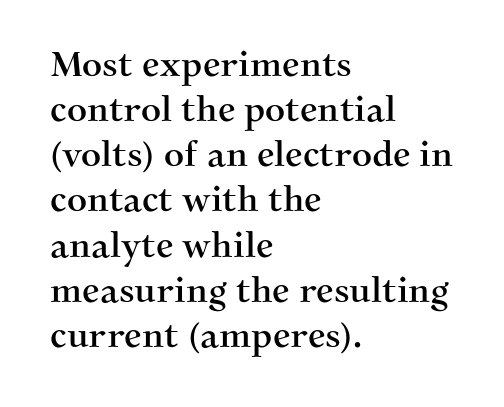
{"serif": "yes", "italic": "no", "width": "normal", "stroke_contrast": "medium", "x_height": "medium", "monospaced": "no", "underline": "no", "align": "left", "line_spacing": "normal", "line_spacing_ratio": 1.29, "letter_spacing": "normal", "letter_spacing_em": 0.0, "glyph_px": 35}
